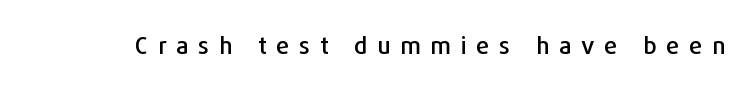
The image shows 24 px text type, upright; set unusually wide letter spacing (+0.4 em), not underlined.
